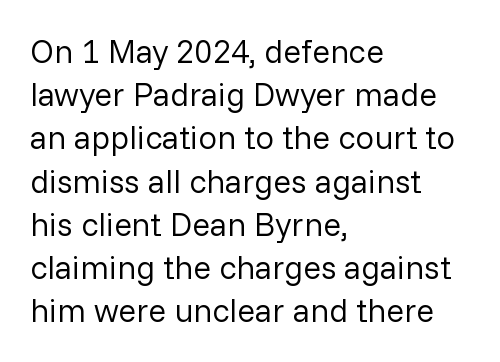
The image shows 33 px regular-weight sans-serif type, upright; set left-aligned, normal line spacing (1.31x), normal letter spacing, not underlined; low stroke contrast and a medium x-height.
